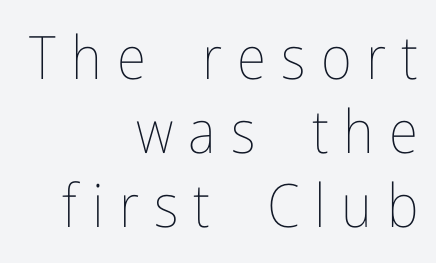
The image shows 60 px thin, condensed type, upright; set right-aligned, line spacing 1.23x, unusually wide letter spacing (+0.25 em), not underlined; low stroke contrast and a medium x-height.
